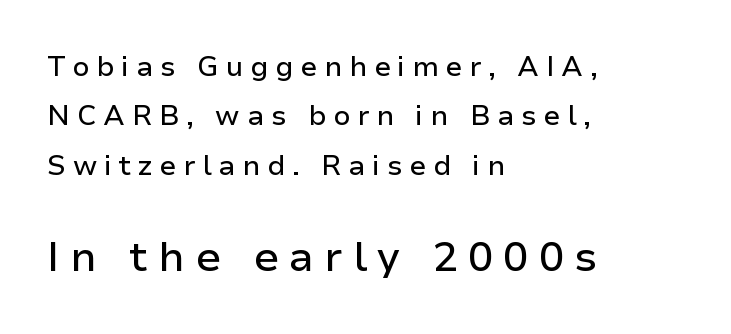
The font family rendered here belongs to the sans-serif group. The later block is typeset at a bigger size than the earlier block. Is this a fixed-width face? No — the glyphs have proportional, varying widths. The glyphs are unaccompanied by any horizontal stroke below them.
